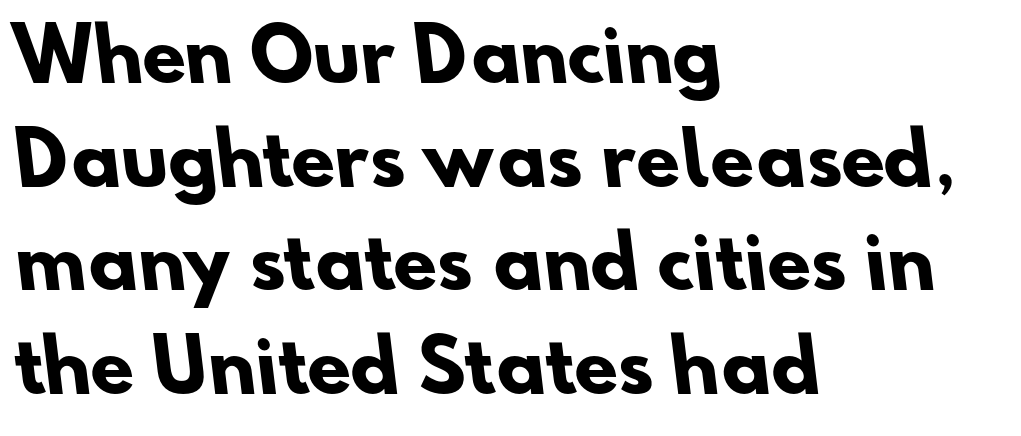
Q: Is the text bold? A: Yes.
Q: Is the typeface a serif or a sans-serif typeface? A: Sans-serif.
Q: Is the text underlined? A: No.
Q: How is the paragraph aligned? A: Left-aligned.
Q: Is the spacing between letters normal or unusually wide? A: Normal.
Q: Is the spacing between lines tight, normal or loose? A: Normal.
Q: Width (condensed, normal, or wide)? A: Normal.
Q: Stroke contrast? A: Low.
Q: x-height? A: Small.
Q: Monospaced? A: No.
